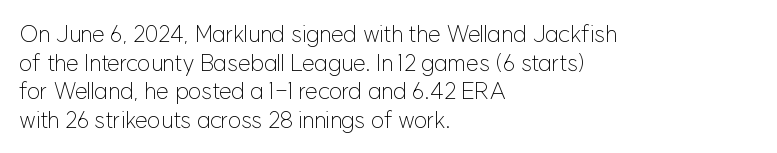
Q: Is the text bold? A: No.
Q: Is the text italic (slanted)? A: No, it is upright.
Q: Is the text underlined? A: No.
Q: How is the paragraph aligned? A: Left-aligned.
Q: Is the spacing between letters normal or unusually wide? A: Normal.
